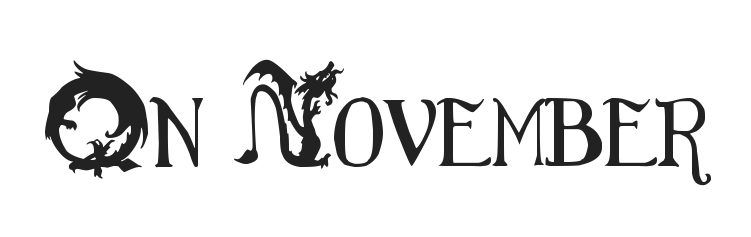
Any mark beneath the type? The region is blank. Is there any slant? The stems are plumb. How are the letters spaced? Ordinarily, with no added tracking. These lines are rendered in a variable-pitch font. The face used here is a sans, in the tradition of grotesques and geometrics.
